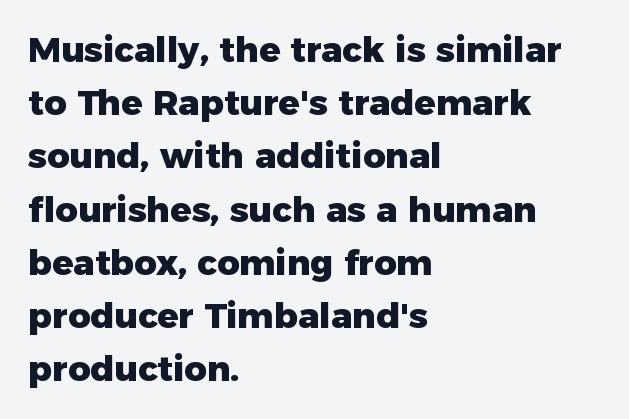
{"serif": "no", "italic": "no", "bold": "yes", "weight": "heavy", "width": "normal", "stroke_contrast": "low", "x_height": "medium", "monospaced": "no", "underline": "no", "align": "left", "line_spacing": "normal", "line_spacing_ratio": 1.52, "letter_spacing": "normal", "letter_spacing_em": 0.0, "glyph_px": 35}
